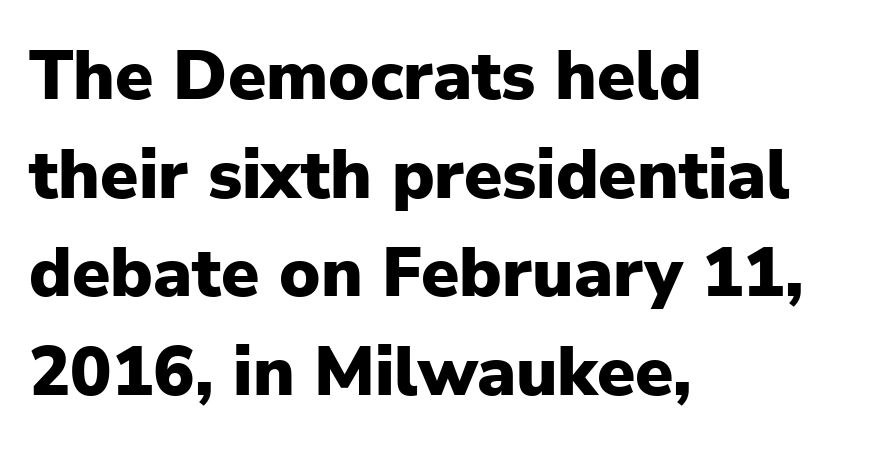
Q: Is the text bold? A: Yes.
Q: Is the text italic (slanted)? A: No, it is upright.
Q: Is the typeface a serif or a sans-serif typeface? A: Sans-serif.
Q: Is the text underlined? A: No.
Q: How is the paragraph aligned? A: Left-aligned.
Q: Is the spacing between letters normal or unusually wide? A: Normal.
Q: Is the spacing between lines tight, normal or loose? A: Normal.
Q: Width (condensed, normal, or wide)? A: Normal.
Q: Stroke contrast? A: Low.
Q: x-height? A: Medium.
Q: Monospaced? A: No.
